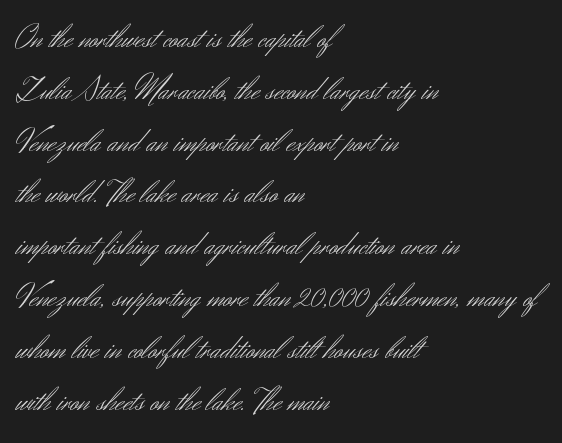
Q: Is the text bold? A: No.
Q: Is the text italic (slanted)? A: Yes.
Q: Is the typeface a serif or a sans-serif typeface? A: Sans-serif.
Q: Is the text underlined? A: No.
Q: How is the paragraph aligned? A: Left-aligned.
Q: Is the spacing between letters normal or unusually wide? A: Normal.
Q: Is the spacing between lines tight, normal or loose? A: Normal.
Q: Width (condensed, normal, or wide)? A: Normal.
Q: Stroke contrast? A: Medium.
Q: x-height? A: Small.
Q: Monospaced? A: No.
